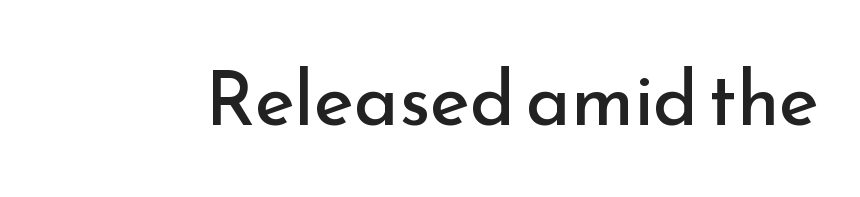
Q: Is the text bold? A: No.
Q: Is the text italic (slanted)? A: No, it is upright.
Q: Is the typeface a serif or a sans-serif typeface? A: Sans-serif.
Q: Is the text underlined? A: No.
Q: Is the spacing between letters normal or unusually wide? A: Normal.
Q: Width (condensed, normal, or wide)? A: Normal.
Q: Stroke contrast? A: Low.
Q: x-height? A: Small.
Q: Monospaced? A: No.
